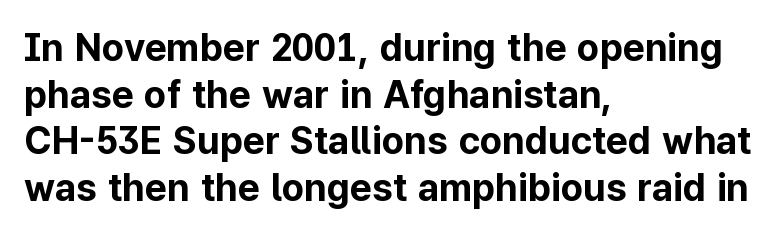
The specimen reads as upright at a glance. Unmarked baselines from the first word to the last. There is no visible air inserted between adjacent glyphs. Is this a fixed-width face? No — the glyphs have proportional, varying widths.
